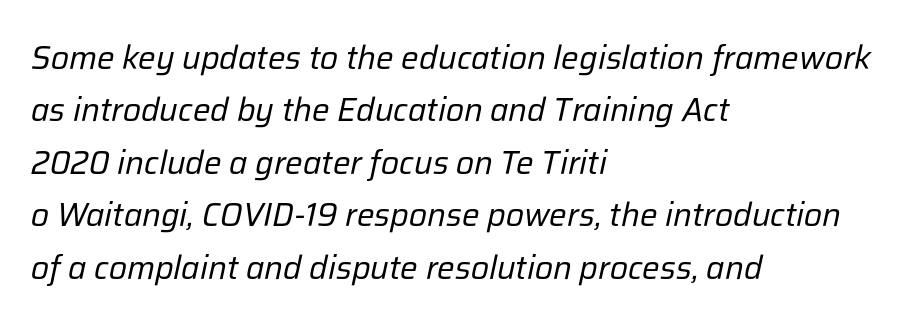
The image shows 33 px regular-weight type, italic (leaning right); set left-aligned, normal line spacing (1.59x), normal letter spacing, not underlined; low stroke contrast and a medium x-height.
